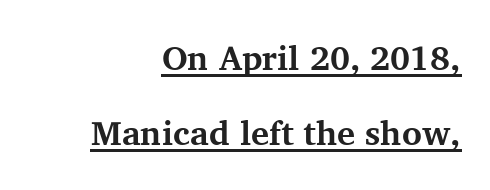
One-word summary of the alignment: right. Notice how a bar underscores the lettering throughout. The axis of the letterforms is exactly vertical. Observe the serifs anchoring each vertical stroke in this sample.
